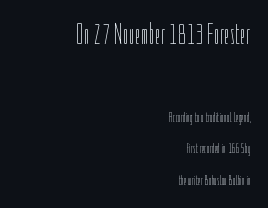
The image shows 30 px thin, condensed type, upright; set right-aligned, loose line spacing (2.26x), normal letter spacing, not underlined; the first (top) block is 2.14x larger; low stroke contrast and a medium x-height.
